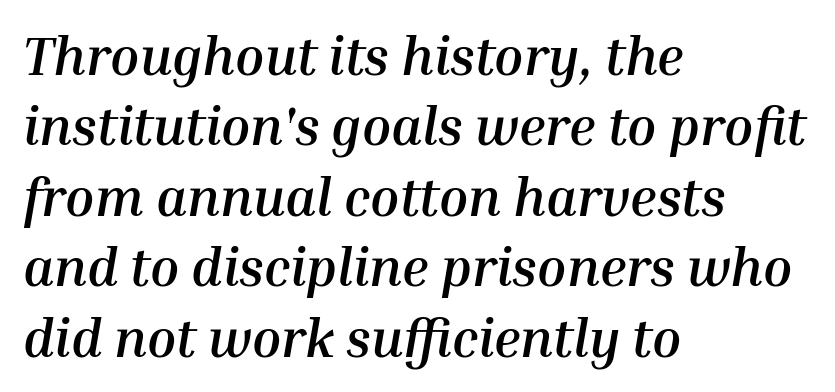
The image shows 53 px semibold type, italic (leaning right); set left-aligned, normal line spacing (1.33x), normal letter spacing, not underlined; medium stroke contrast and a medium x-height.
